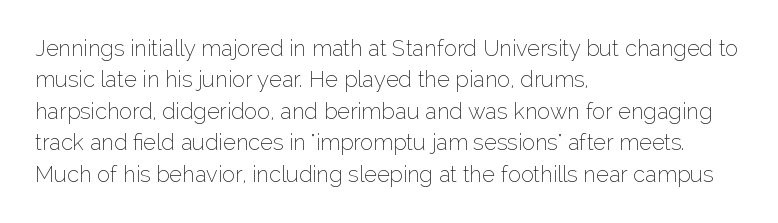
The image shows 22 px text type, upright; set left-aligned, normal line spacing (1.43x), normal letter spacing, not underlined.
